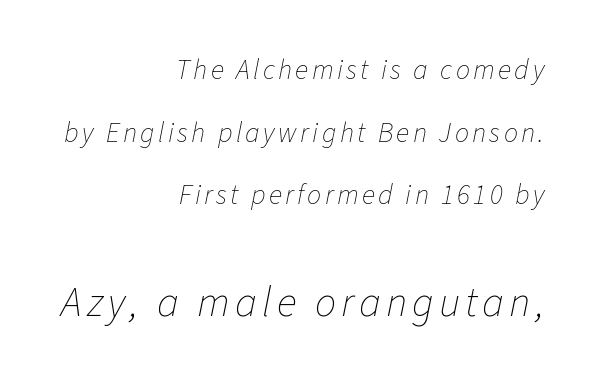
The image shows 42 px thin type, italic (leaning right); set right-aligned, loose line spacing (2.24x), not underlined; the second (bottom) block is 1.5x larger; low stroke contrast and a medium x-height.
